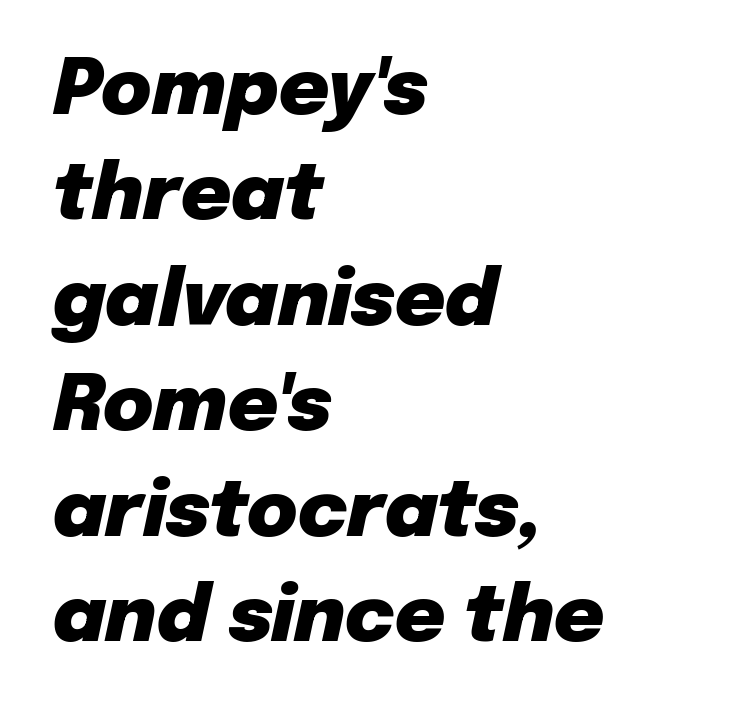
Compared with a centered layout, this one pins lines to the left instead. Nobody drew a line under any word here. Chunky letters — that's bold for sure. The tracking reads as untouched default to a designer's eye.
